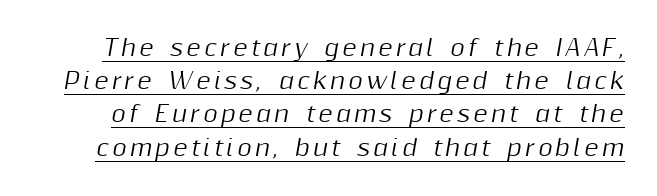
The specimen includes a rule beneath the text block's lines. One glance says typical: line gaps are just what's usual. The text carries the slant typical of an italic or oblique font.
